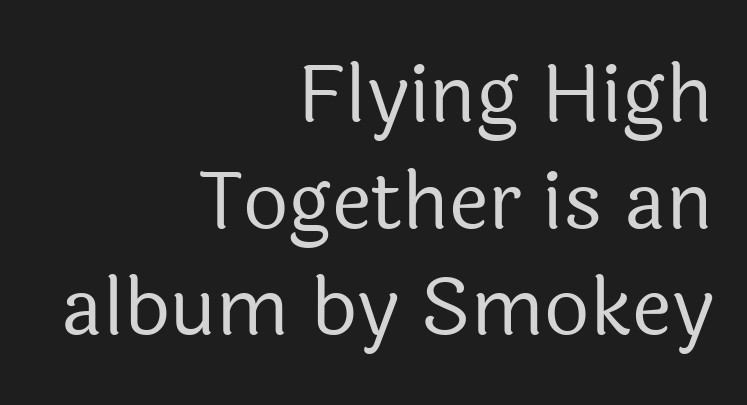
Between one letter and the next there's only the usual sliver of space. These lines were composed using upright roman letters. Note the varied advance widths — an 'i' is clearly narrower than an 'm'. Rows of type keep a routine distance in the vertical direction. The passage is arranged like a letterhead date or caption credit — flush right.
